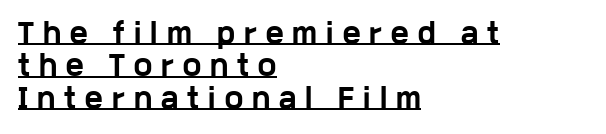
The image shows 27 px bold type, upright; set left-aligned, line spacing 1.2x, unusually wide letter spacing (+0.34 em), underlined.
